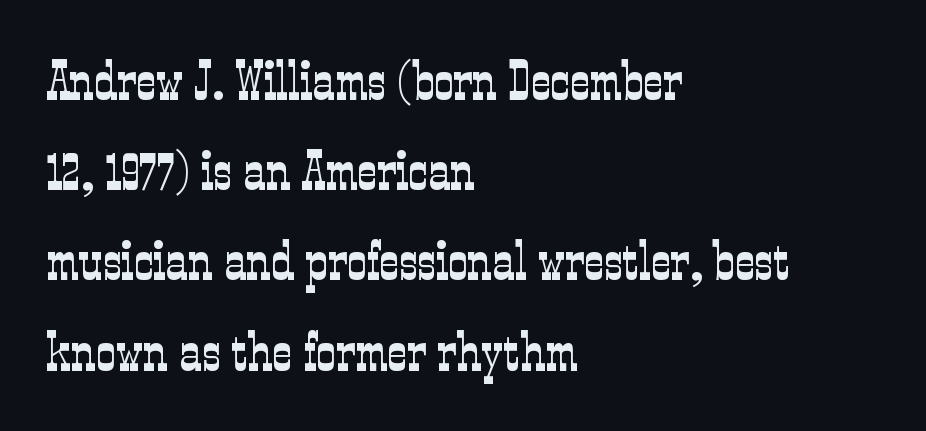
Descenders hang freely into open space. Line spacing here is normal. To sum up the face: it has serifs. Weight: not bold — regular or lighter.
